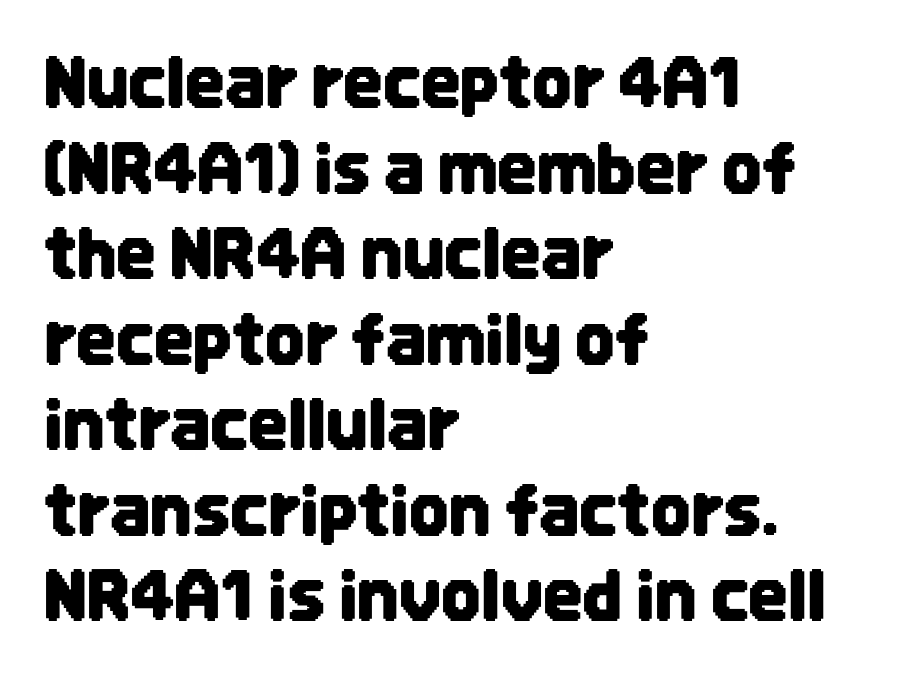
Designer's note — italics off, roman on. If you drew a ruler down the left edge, every line would touch it. The characters display no serif detailing; their extremities are plain. Each letter keeps its own natural width here, so spacing adapts to shape.
